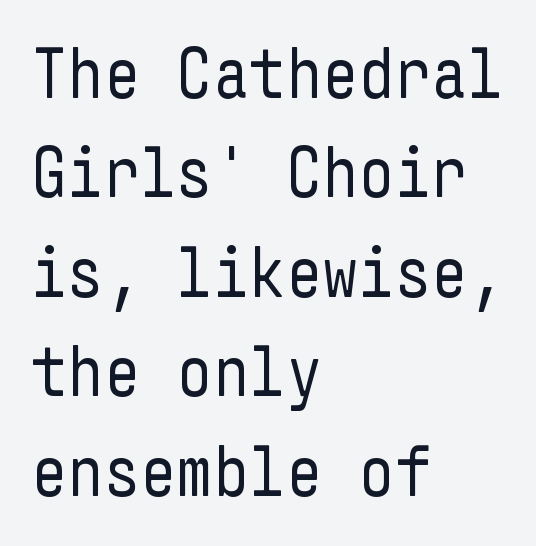
Italic: no, the glyphs are upright roman. No heavy texture on the line: the type isn't bold. The glyphs in this specimen are sans serif. The rendering keeps characters at their native spacing.
